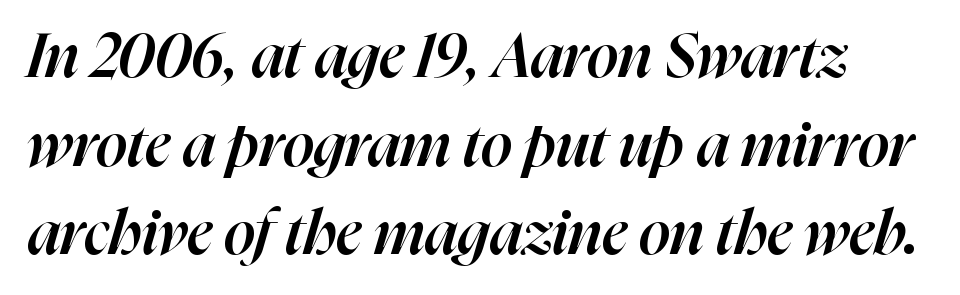
Here the designer chose a conventional face with non-uniform glyph widths. What's the leading like? Ordinary, nothing unusual. Look at the tracking — it's just the regular setting, nothing added. Typesetter's note: demi weight, one step under bold. The text carries the slant typical of an italic or oblique font.
